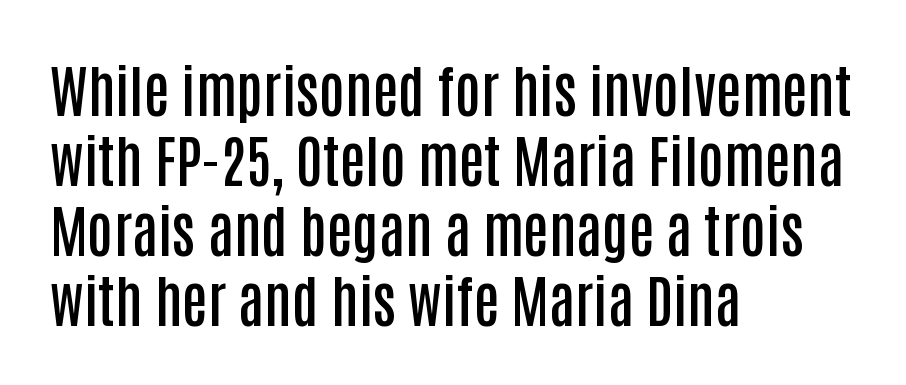
{"serif": "no", "italic": "no", "bold": "semi", "weight": "semibold", "width": "condensed", "stroke_contrast": "low", "x_height": "large", "monospaced": "no", "underline": "no", "align": "left", "line_spacing_ratio": 1.23, "letter_spacing": "normal", "letter_spacing_em": 0.0, "glyph_px": 57}
